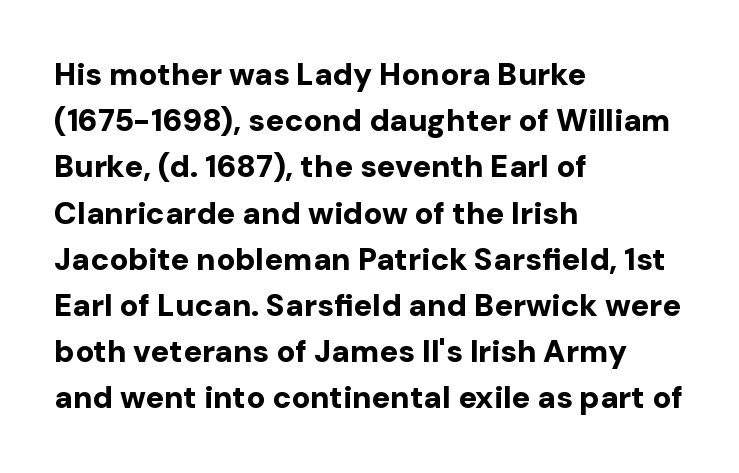
Q: Is the text bold? A: Yes.
Q: Is the text italic (slanted)? A: No, it is upright.
Q: Is the typeface a serif or a sans-serif typeface? A: Sans-serif.
Q: Is the text underlined? A: No.
Q: How is the paragraph aligned? A: Left-aligned.
Q: Is the spacing between letters normal or unusually wide? A: Normal.
Q: Is the spacing between lines tight, normal or loose? A: Normal.
Q: Width (condensed, normal, or wide)? A: Normal.
Q: Stroke contrast? A: Low.
Q: x-height? A: Medium.
Q: Monospaced? A: No.
